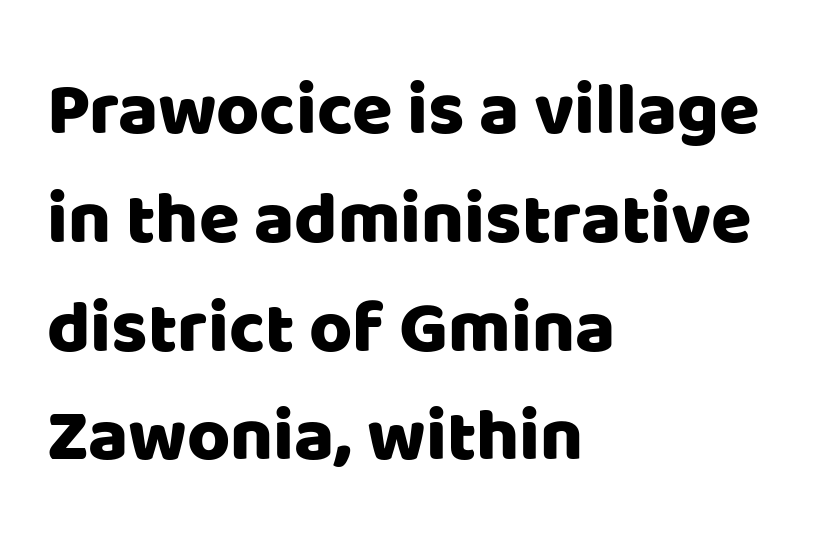
The image shows 74 px sans-serif type, upright; set left-aligned, normal line spacing (1.47x), normal letter spacing, not underlined; low stroke contrast and a large x-height.
